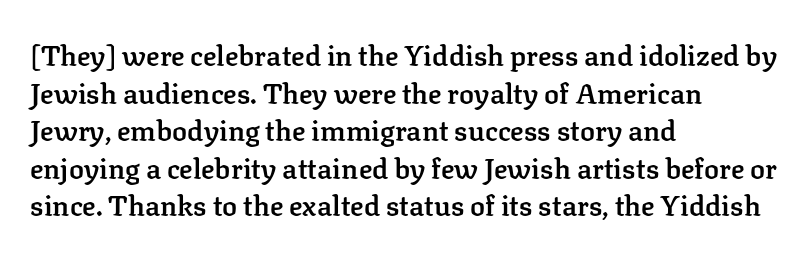
Q: Is the text bold? A: Semi-bold.
Q: Is the text italic (slanted)? A: No, it is upright.
Q: Is the typeface a serif or a sans-serif typeface? A: Serif.
Q: Is the text underlined? A: No.
Q: How is the paragraph aligned? A: Left-aligned.
Q: Is the spacing between letters normal or unusually wide? A: Normal.
Q: Is the spacing between lines tight, normal or loose? A: Normal.
Q: Width (condensed, normal, or wide)? A: Normal.
Q: Stroke contrast? A: Low.
Q: x-height? A: Medium.
Q: Monospaced? A: No.
